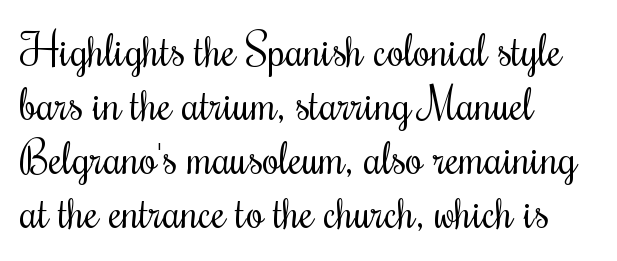
{"serif": "yes", "bold": "no", "weight": "regular", "width": "condensed", "stroke_contrast": "medium", "x_height": "small", "monospaced": "no", "underline": "no", "align": "left", "line_spacing_ratio": 1.23, "letter_spacing": "normal", "letter_spacing_em": 0.0, "glyph_px": 44}
